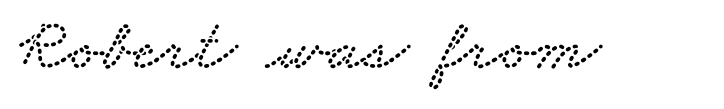
The image shows 74 px wide serif type; set normal letter spacing, not underlined; low stroke contrast and a small x-height.
